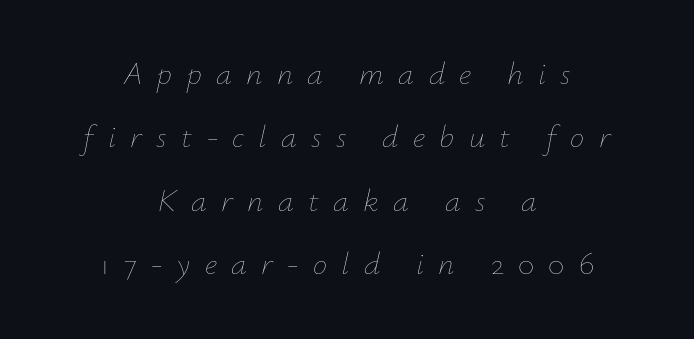
The space between consecutive lines is lavish. Notice how the passage keeps no hard edge, just a central spine. Plain, unruled lines of type. The face used here has a pronounced slope to its letters. Substantial extra tracking has been applied to these lines.
